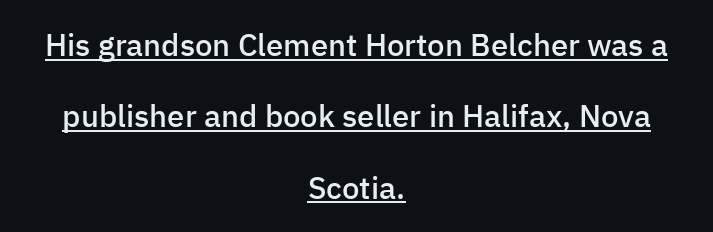
Q: Is the text bold? A: Semi-bold.
Q: Is the text italic (slanted)? A: No, it is upright.
Q: Is the typeface a serif or a sans-serif typeface? A: Sans-serif.
Q: Is the text underlined? A: Yes.
Q: How is the paragraph aligned? A: Centered.
Q: Is the spacing between letters normal or unusually wide? A: Normal.
Q: Is the spacing between lines tight, normal or loose? A: Loose.
Q: Width (condensed, normal, or wide)? A: Normal.
Q: Stroke contrast? A: Low.
Q: x-height? A: Medium.
Q: Monospaced? A: No.
